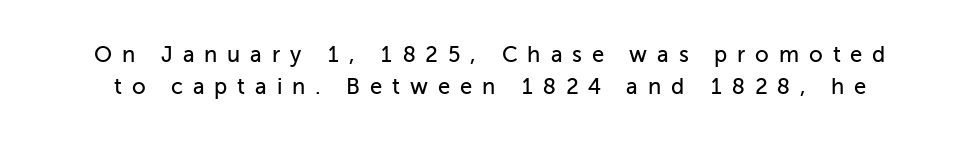
Underline: absent. The vertical gap from one line to the next is medium. You could only call the tracking loose — the letters float apart. The lettering stays uniformly vertical, giving the passage a roman look.
